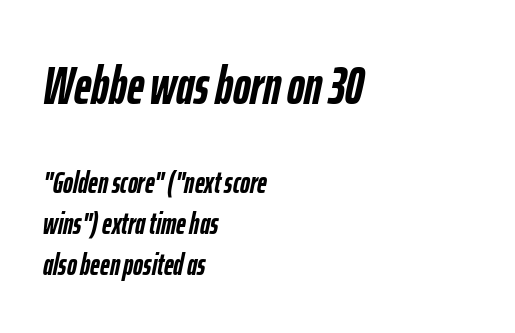
The image shows 53 px semibold, condensed type, italic (leaning right); set left-aligned, normal line spacing (1.37x), normal letter spacing, not underlined; the first (top) block is 1.77x larger; low stroke contrast and a medium x-height.
